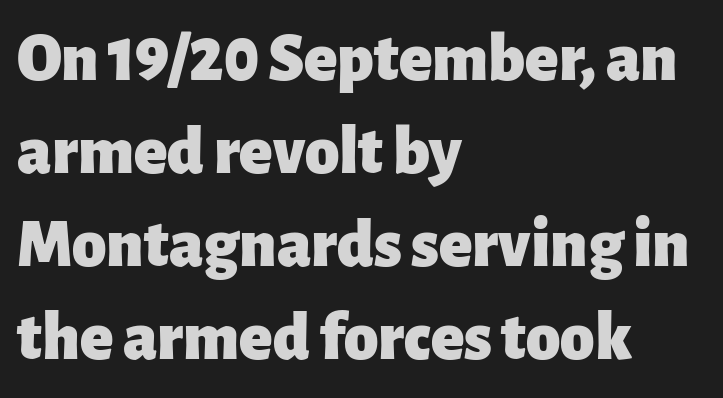
{"serif": "no", "italic": "no", "bold": "yes", "weight": "heavy", "width": "normal", "stroke_contrast": "low", "x_height": "medium", "monospaced": "no", "underline": "no", "align": "left", "line_spacing": "normal", "line_spacing_ratio": 1.35, "letter_spacing": "normal", "letter_spacing_em": 0.0, "glyph_px": 69}
